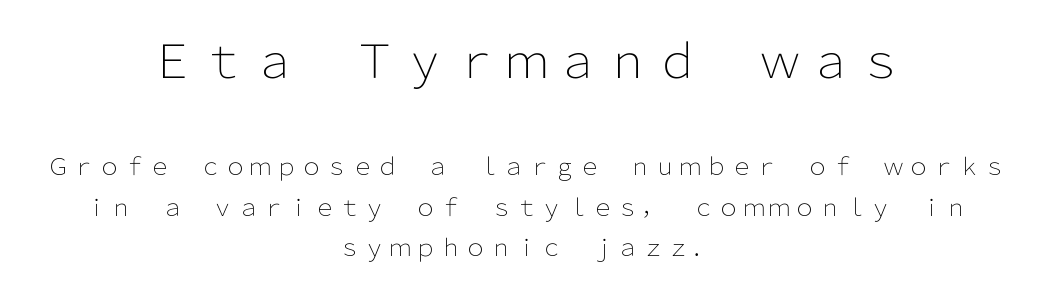
Q: Is the text bold? A: No.
Q: Is the text italic (slanted)? A: No, it is upright.
Q: Is the typeface a serif or a sans-serif typeface? A: Sans-serif.
Q: Is the text underlined? A: No.
Q: How is the paragraph aligned? A: Centered.
Q: Which block of text is set in a larger size, the first (top) or the second (bottom)? A: The first (top) one.
Q: Width (condensed, normal, or wide)? A: Normal.
Q: Stroke contrast? A: Low.
Q: x-height? A: Medium.
Q: Monospaced? A: No.
